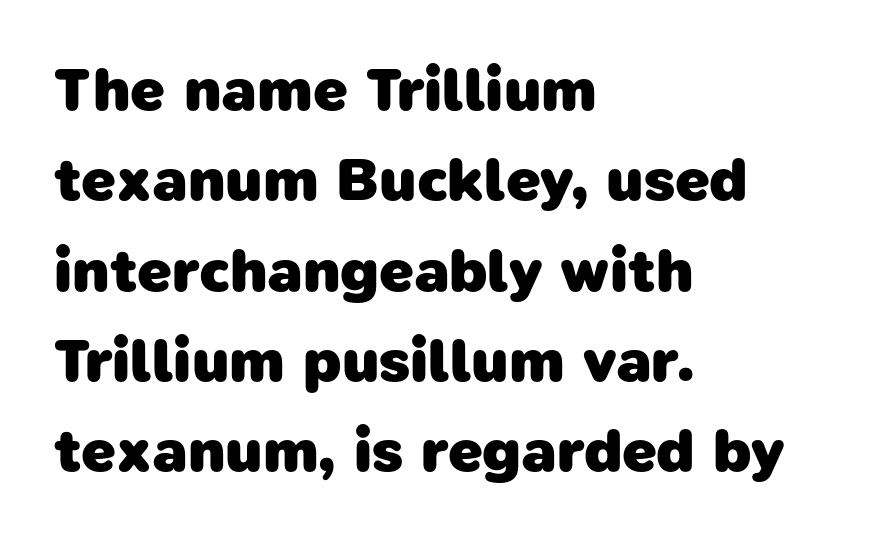
The specimen omits any rule beneath the text block's lines. Each glyph is drawn with heavy, bold strokes. You could not count columns in this text — the font is proportionally spaced. This sample uses a sans-serif face. Horizontal alignment here is leftward, the default for most running prose.
